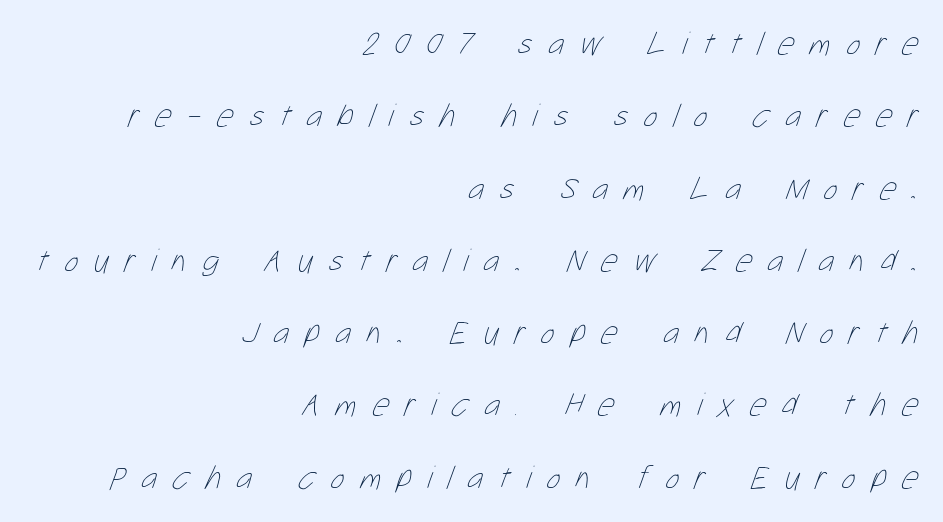
Every row of glyphs terminates at an identical x-position on the right. These glyphs show unthickened strokes, regular width or finer. Line spacing here is loose. A typesetter would call this proportional, since set widths differ per character.
